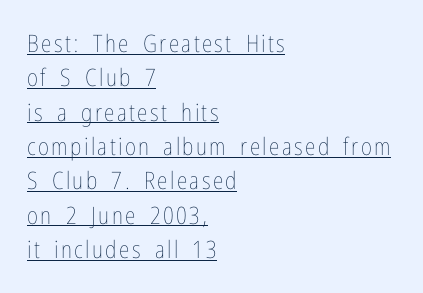
Q: Is the text bold? A: No.
Q: Is the text italic (slanted)? A: No, it is upright.
Q: Is the text underlined? A: Yes.
Q: How is the paragraph aligned? A: Left-aligned.
Q: Is the spacing between lines tight, normal or loose? A: Normal.
